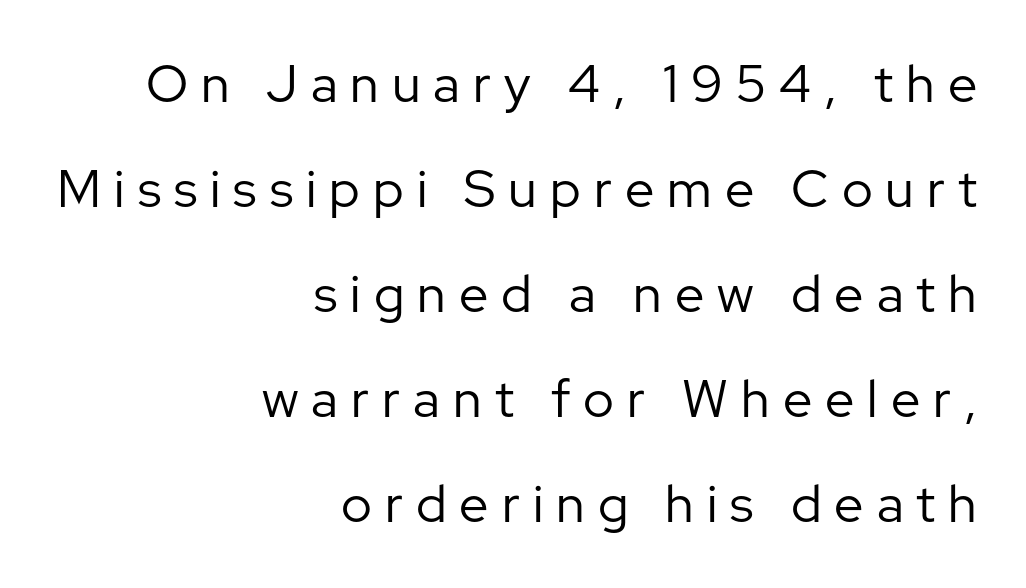
The image shows 52 px regular-weight sans-serif type, upright; set right-aligned, loose line spacing (2.02x), unusually wide letter spacing (+0.25 em), not underlined; low stroke contrast and a medium x-height.
